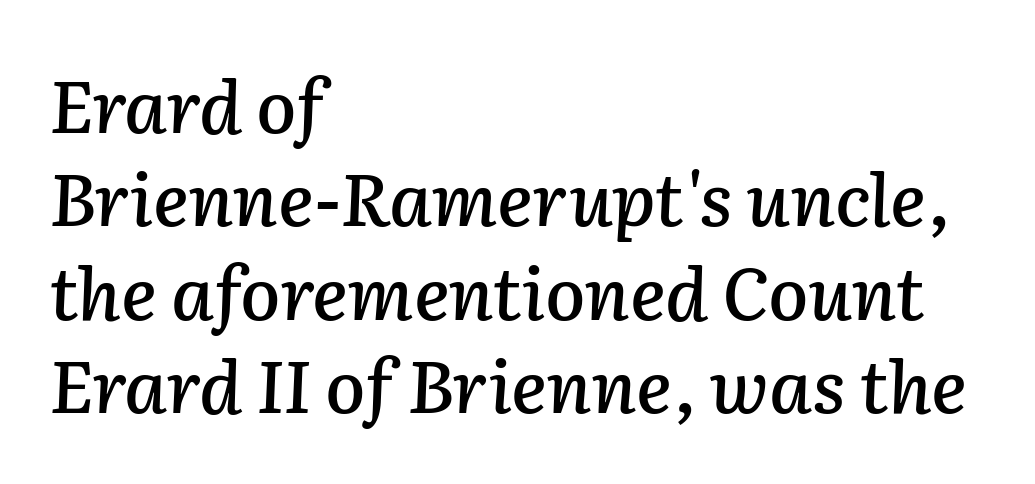
Q: Is the text italic (slanted)? A: Yes, it leans right by about 2 degrees.
Q: Is the text underlined? A: No.
Q: How is the paragraph aligned? A: Left-aligned.
Q: Is the spacing between letters normal or unusually wide? A: Normal.
Q: Is the spacing between lines tight, normal or loose? A: Normal.
Q: Width (condensed, normal, or wide)? A: Normal.
Q: Stroke contrast? A: Low.
Q: x-height? A: Medium.
Q: Monospaced? A: No.
